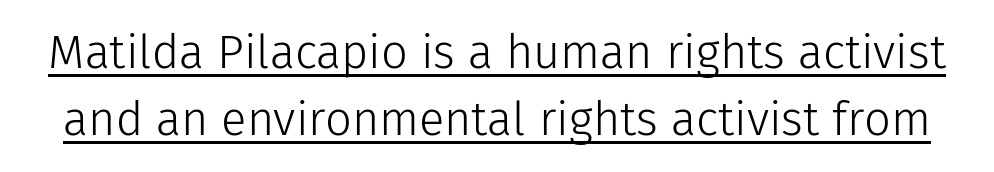
Q: Is the text bold? A: No.
Q: Is the text italic (slanted)? A: No, it is upright.
Q: Is the typeface a serif or a sans-serif typeface? A: Sans-serif.
Q: Is the text underlined? A: Yes.
Q: Is the spacing between letters normal or unusually wide? A: Normal.
Q: Is the spacing between lines tight, normal or loose? A: Normal.
Q: Width (condensed, normal, or wide)? A: Normal.
Q: Stroke contrast? A: Low.
Q: x-height? A: Medium.
Q: Monospaced? A: No.
